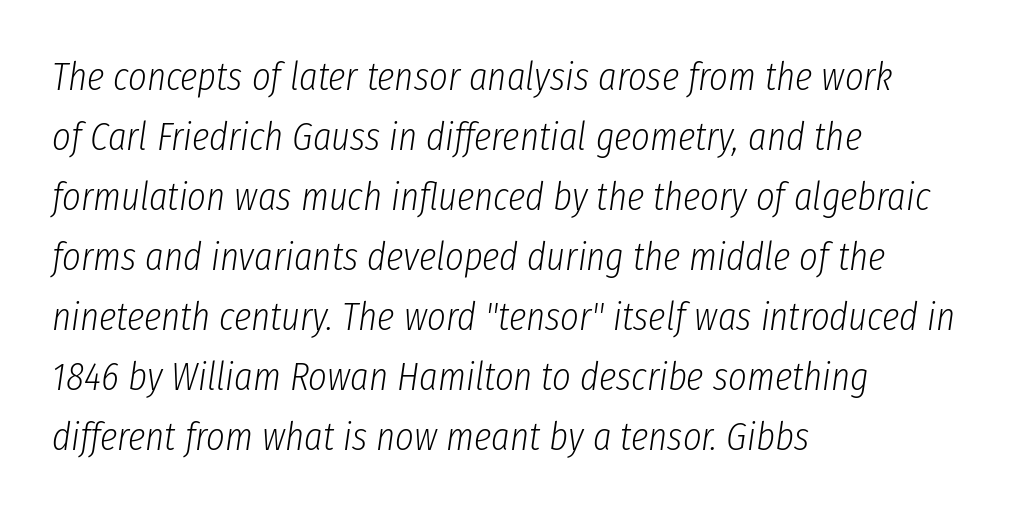
Weight: not bold — regular or lighter. Is the letter spacing exaggerated? No — it looks like the ordinary default. Is there much room between lines? A standard amount, neither cramped nor airy. In CSS terms this would be text-align: left. The passage shown is typed in a proportional face where columns would drift.
